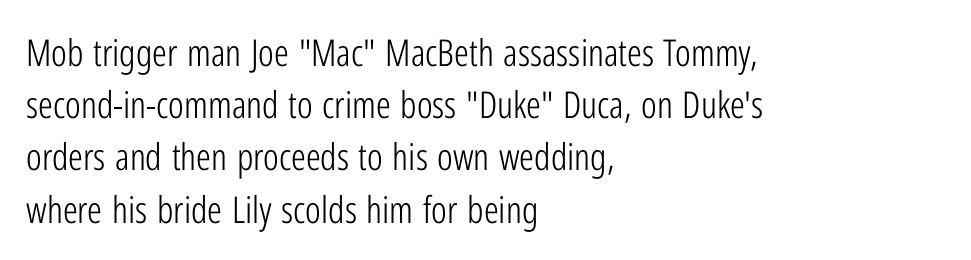
{"serif": "no", "italic": "no", "bold": "no", "weight": "light", "width": "condensed", "stroke_contrast": "low", "x_height": "medium", "monospaced": "no", "underline": "no", "align": "left", "line_spacing": "normal", "line_spacing_ratio": 1.41, "letter_spacing": "normal", "letter_spacing_em": 0.0, "glyph_px": 37}
